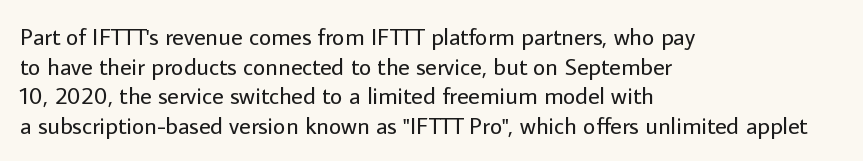
The image shows 24 px text type, upright; set left-aligned, line spacing 1.23x, normal letter spacing, not underlined.
